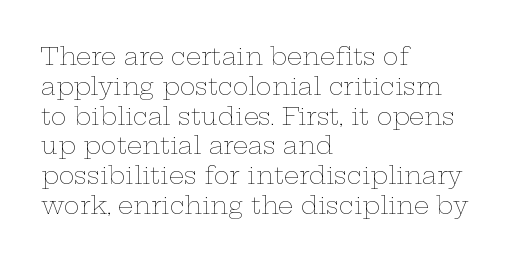
{"italic": "no", "bold": "no", "underline": "no", "align": "left", "line_spacing_ratio": 1.24, "letter_spacing": "normal", "letter_spacing_em": 0.0, "glyph_px": 24}
